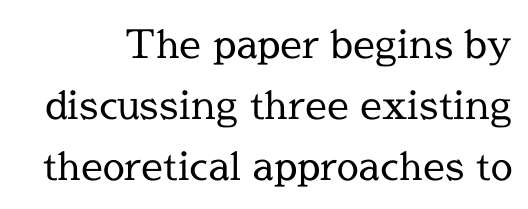
Tall strokes in this sample are plumb rather than angled. In terms of letterform style, serifs are clearly present. Think standard paragraph weight, or any step lighter than that. Do the characters align in a grid? No, the font is proportional.
